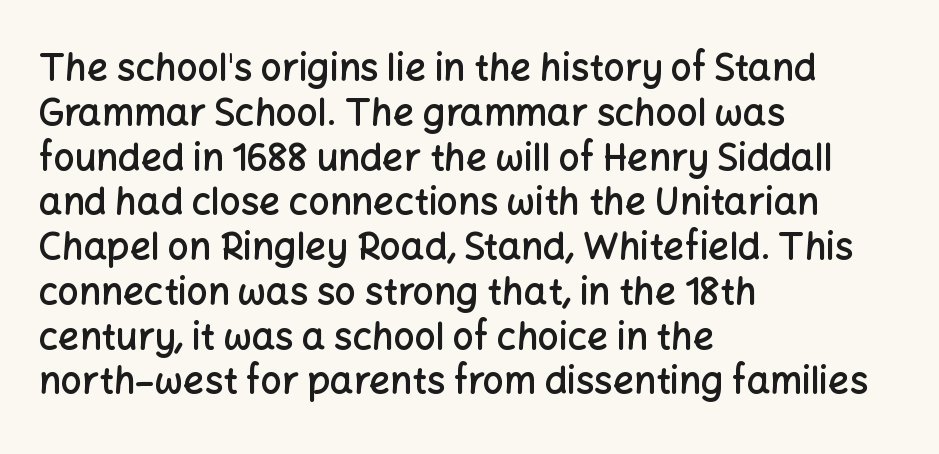
{"serif": "no", "italic": "no", "bold": "semi", "weight": "semibold", "width": "normal", "stroke_contrast": "low", "x_height": "medium", "monospaced": "no", "underline": "no", "align": "left", "line_spacing_ratio": 1.21, "letter_spacing": "normal", "letter_spacing_em": 0.0, "glyph_px": 37}
